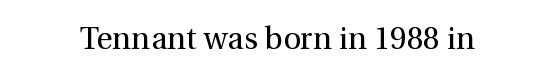
The image shows 31 px regular-weight serif type, upright; set normal letter spacing, not underlined; medium stroke contrast and a medium x-height.
